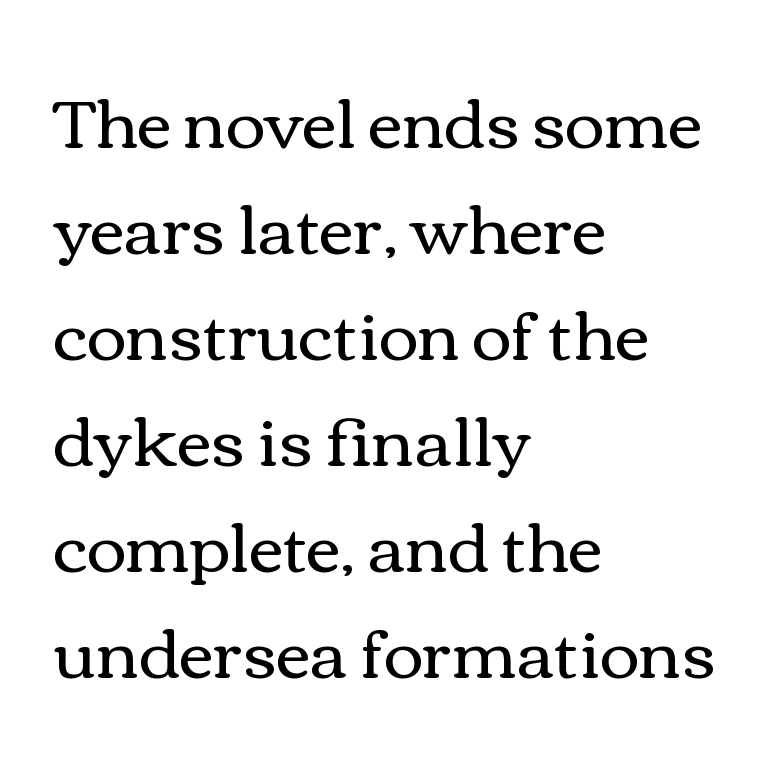
The image shows 68 px regular-weight, wide type, upright; set left-aligned, normal line spacing (1.56x), normal letter spacing, not underlined; medium stroke contrast and a medium x-height.
